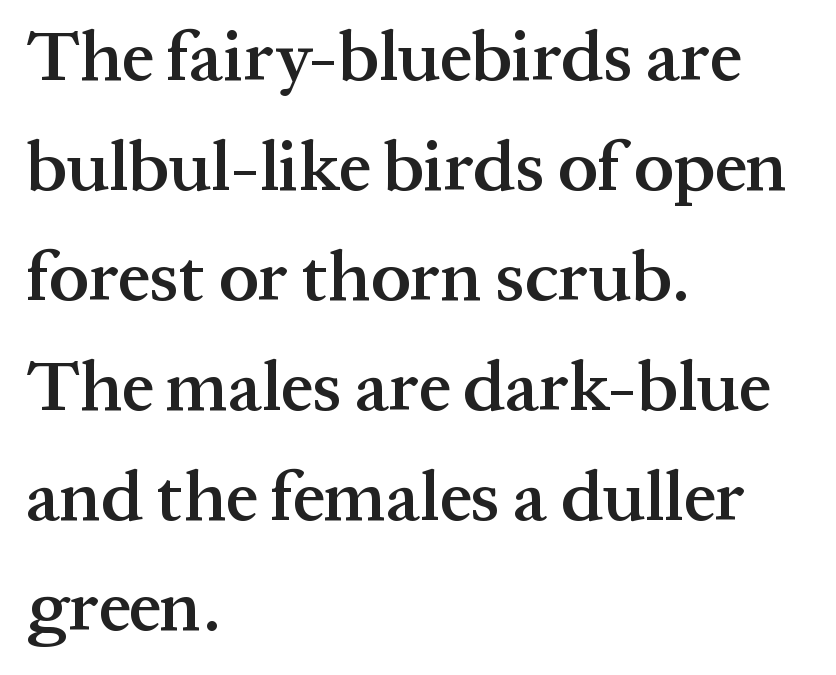
Q: Is the text bold? A: Semi-bold.
Q: Is the text italic (slanted)? A: No, it is upright.
Q: Is the typeface a serif or a sans-serif typeface? A: Serif.
Q: Is the text underlined? A: No.
Q: How is the paragraph aligned? A: Left-aligned.
Q: Is the spacing between letters normal or unusually wide? A: Normal.
Q: Is the spacing between lines tight, normal or loose? A: Normal.
Q: Width (condensed, normal, or wide)? A: Normal.
Q: Stroke contrast? A: Medium.
Q: x-height? A: Medium.
Q: Monospaced? A: No.
